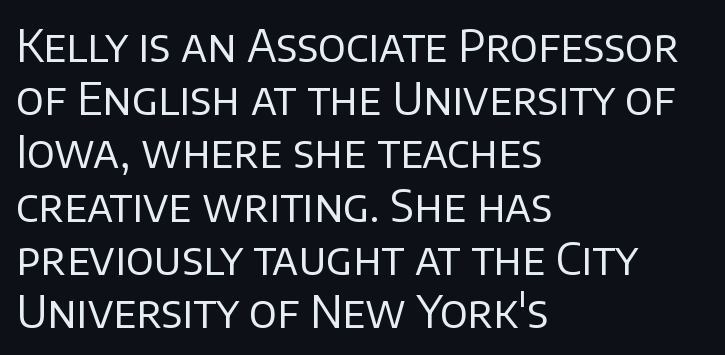
{"serif": "no", "italic": "no", "bold": "no", "weight": "regular", "width": "normal", "stroke_contrast": "low", "x_height": "large", "monospaced": "no", "underline": "no", "align": "left", "line_spacing_ratio": 1.21, "letter_spacing": "normal", "letter_spacing_em": 0.0, "glyph_px": 44}
